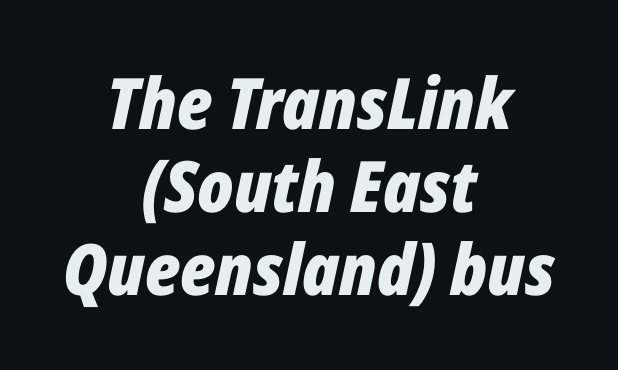
The paragraph has two soft edges and a firm central axis. Rendered with sloped, italic letterforms. Think of a printed novel: that variable character pitch is what you see here. The face used here has the dense, thick strokes of a bold.
